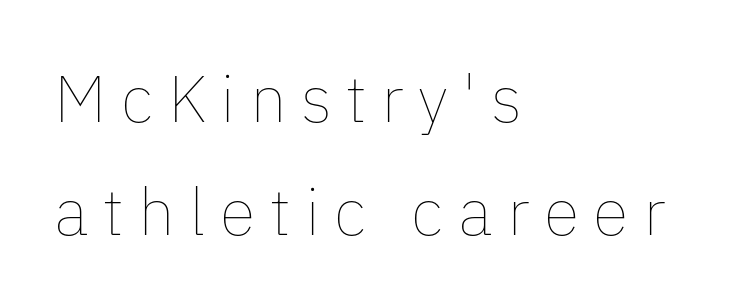
Q: Is the text bold? A: No.
Q: Is the text italic (slanted)? A: No, it is upright.
Q: Is the text underlined? A: No.
Q: How is the paragraph aligned? A: Left-aligned.
Q: Is the spacing between letters normal or unusually wide? A: Unusually wide.
Q: Width (condensed, normal, or wide)? A: Normal.
Q: Stroke contrast? A: Low.
Q: x-height? A: Medium.
Q: Monospaced? A: No.
